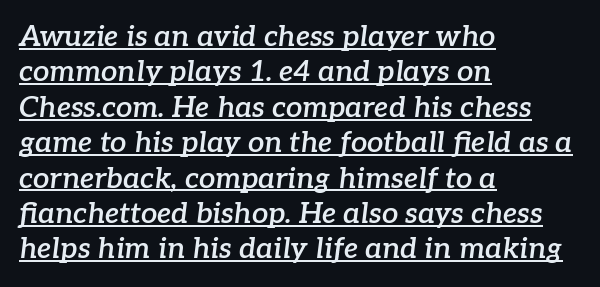
Q: Is the text bold? A: Semi-bold.
Q: Is the text italic (slanted)? A: Yes, it leans right by about 7 degrees.
Q: Is the typeface a serif or a sans-serif typeface? A: Serif.
Q: Is the text underlined? A: Yes.
Q: How is the paragraph aligned? A: Left-aligned.
Q: Is the spacing between letters normal or unusually wide? A: Normal.
Q: Width (condensed, normal, or wide)? A: Normal.
Q: Stroke contrast? A: Low.
Q: x-height? A: Medium.
Q: Monospaced? A: No.
